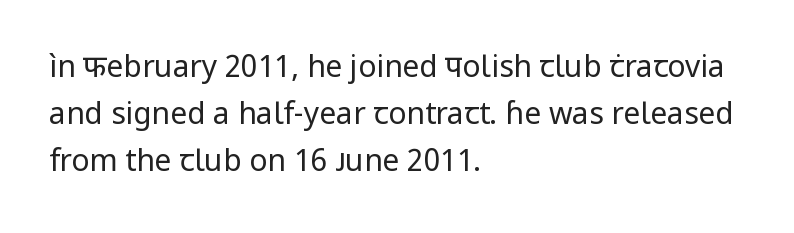
These lines are composed in type without serifs. Where is the straight margin? On the left. One glance says typical: line gaps are just what's usual. This is not heavy type; no bold has been used. Students, note that the glyphs here touch the page at normal intervals. The space beneath each line is pristine and unruled.
